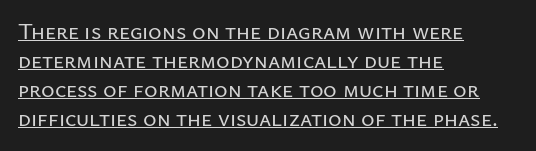
The image shows 23 px text type, upright; set left-aligned, normal line spacing (1.26x), normal letter spacing, underlined.
